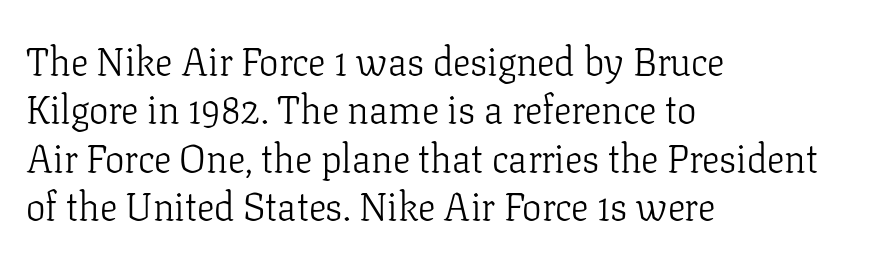
The image shows 39 px light serif type, upright; set left-aligned, line spacing 1.24x, normal letter spacing, not underlined; low stroke contrast and a medium x-height.
